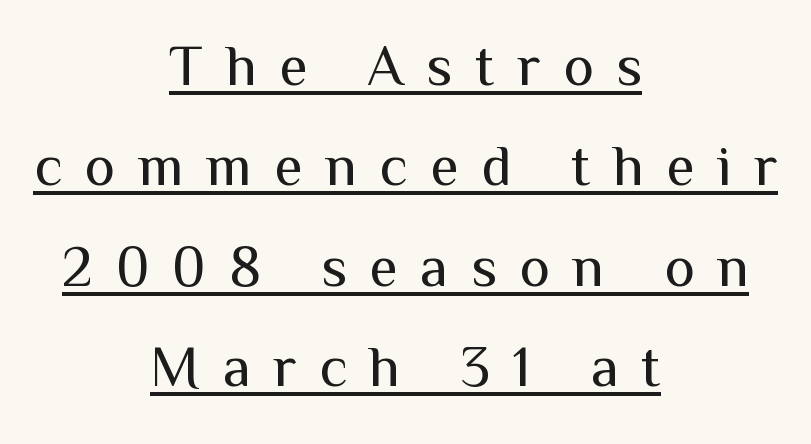
The image shows 58 px regular-weight sans-serif type, upright; set centered, line spacing 1.73x, unusually wide letter spacing (+0.39 em), underlined; medium stroke contrast and a medium x-height.
